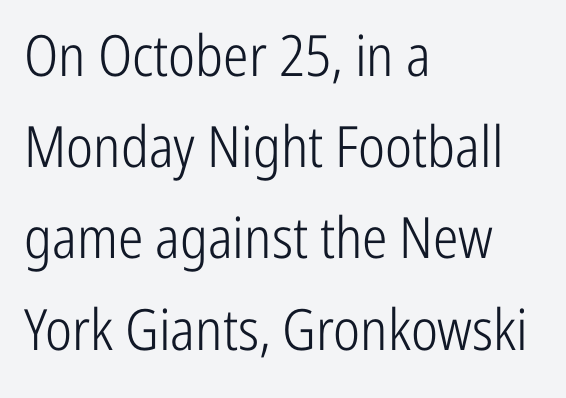
The face used here is proportionally spaced, like ordinary book or web type. The foot of each line stays bare and open. Regular leading. The font family rendered here belongs to the sans-serif group. Do the letters lean? They stand straight.
